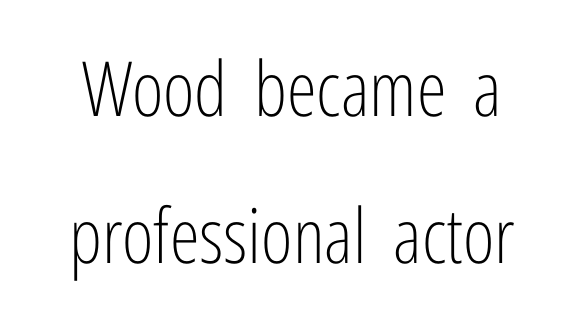
The image shows 76 px light, condensed sans-serif type, upright; set loose line spacing (1.94x), normal letter spacing, not underlined; low stroke contrast and a medium x-height.
